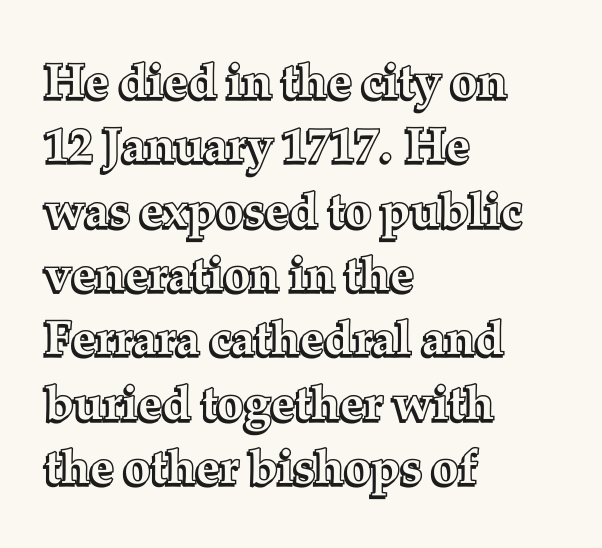
The image shows 48 px text type, upright; set left-aligned, normal line spacing (1.34x), normal letter spacing, not underlined; a medium x-height.
